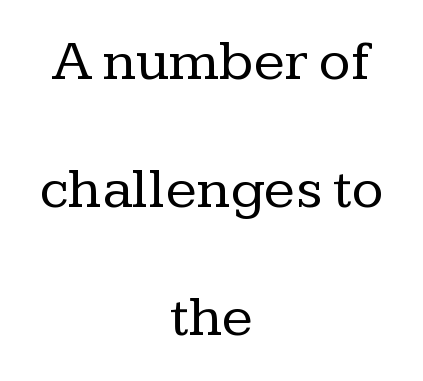
Q: Is the text bold? A: No.
Q: Is the text italic (slanted)? A: No, it is upright.
Q: Is the typeface a serif or a sans-serif typeface? A: Serif.
Q: Is the text underlined? A: No.
Q: How is the paragraph aligned? A: Centered.
Q: Is the spacing between letters normal or unusually wide? A: Normal.
Q: Is the spacing between lines tight, normal or loose? A: Loose.
Q: Width (condensed, normal, or wide)? A: Normal.
Q: Stroke contrast? A: Low.
Q: x-height? A: Medium.
Q: Monospaced? A: No.
